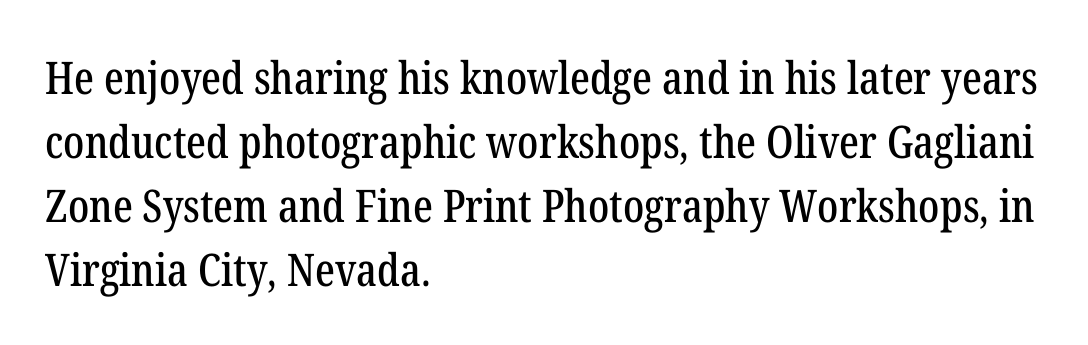
{"serif": "yes", "italic": "no", "width": "condensed", "stroke_contrast": "low", "x_height": "medium", "monospaced": "no", "underline": "no", "align": "left", "line_spacing": "normal", "line_spacing_ratio": 1.42, "letter_spacing": "normal", "letter_spacing_em": 0.0, "glyph_px": 45}
